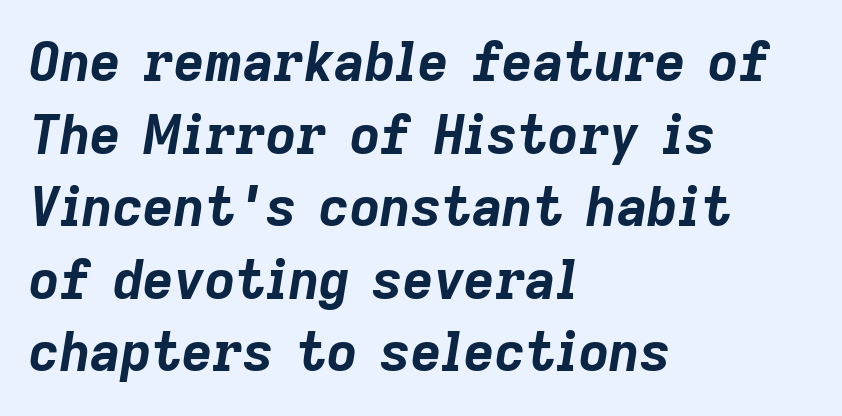
Q: Is the text bold? A: Yes.
Q: Is the text italic (slanted)? A: Yes, it leans right by about 9 degrees.
Q: Is the text underlined? A: No.
Q: How is the paragraph aligned? A: Left-aligned.
Q: Is the spacing between letters normal or unusually wide? A: Normal.
Q: Is the spacing between lines tight, normal or loose? A: Normal.
Q: Width (condensed, normal, or wide)? A: Normal.
Q: Stroke contrast? A: Low.
Q: x-height? A: Medium.
Q: Monospaced? A: No.
